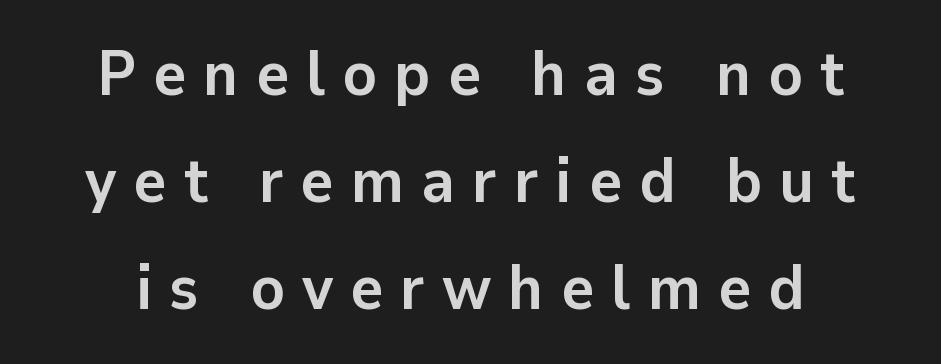
The image shows 63 px semibold sans-serif type, upright; set normal line spacing (1.7x), unusually wide letter spacing (+0.27 em), not underlined; low stroke contrast and a medium x-height.
